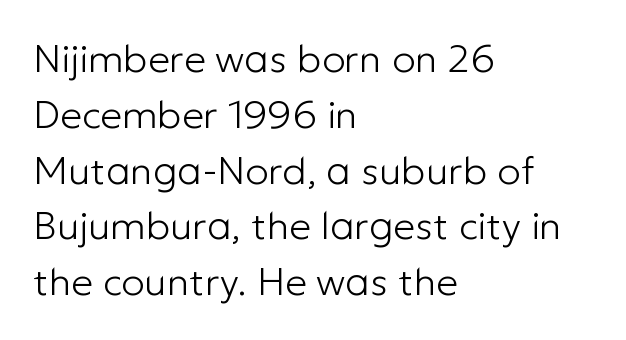
Grotesque or geometric, the face here clearly has no serifs. Vertical stems look standard width or narrower in stroke. How are the letters spaced? Ordinarily, with no added tracking. The rendering anchors every line to the left-hand side. The zone under the glyphs is completely vacant. Evenly set lines give the paragraph a standard silhouette.
